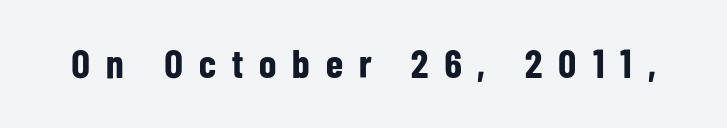
Are there feet on the stems? There aren't — it's a sans. Designer's note — italics off, roman on. Think of a printed novel: that variable character pitch is what you see here. Plain, unruled lines of type. The letterforms stand isolated, each surrounded by extra space.
